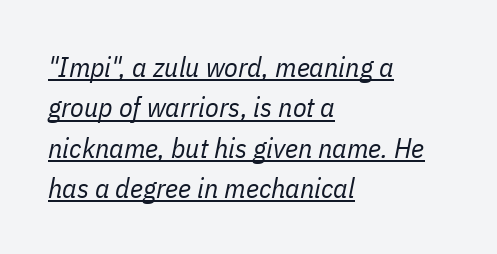
Varying glyph widths throughout — classic text-font behaviour. The passage shown leans; its letterforms are oblique. The passage shown stacks its lines at a standard gap. Horizontally, the lines are justified to the leading edge only. Is the stroke heavy? The answer is a plain regular-or-lighter.
